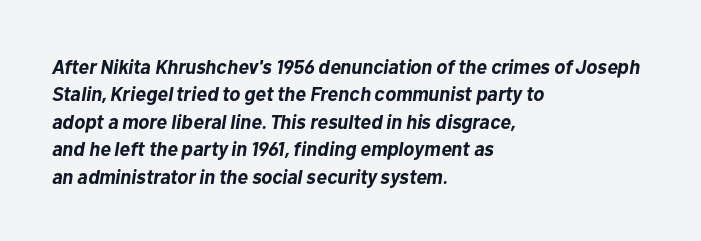
Notice how the passage keeps a crisp vertical edge on the left only. Is the type bold? Yes — the strokes are clearly thick and heavy. The space directly below the letters is spotless. This block has exactly the height ordinary leading produces. The font's italic variant was chosen for this text.
